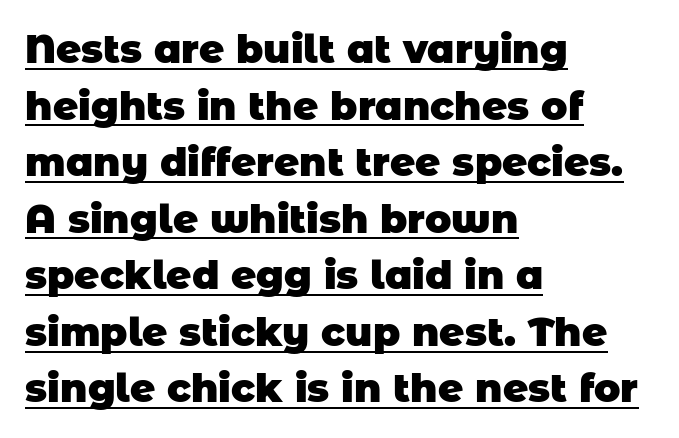
The passage shown is typed in a proportional face where columns would drift. Default kerning and tracking; the words read as compact shapes. What kind of face is this? One without serifs — a sans. The specimen includes a rule beneath the text block's lines. Where is the straight margin? On the left. What's the leading like? Ordinary, nothing unusual.
